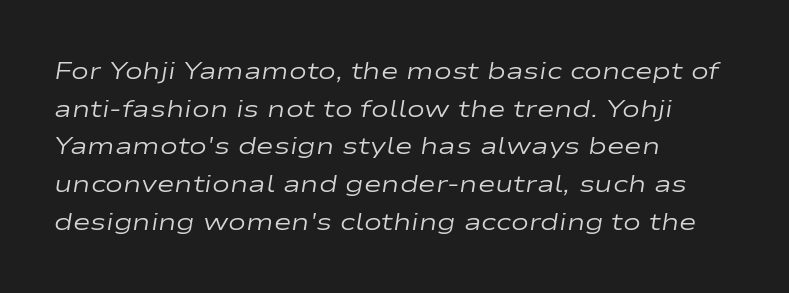
Is this a heavy cut? Hardly; it is regular or lighter. There's an unmistakable incline to the writing here. Short note: letters normally spaced. The rag falls on the right side of this text block.
